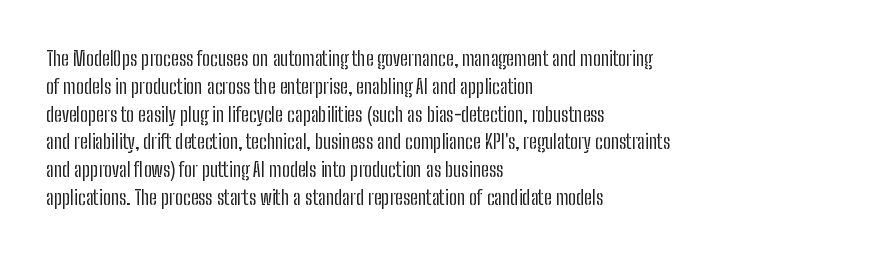
Q: Is the text bold? A: No.
Q: Is the text italic (slanted)? A: No, it is upright.
Q: Is the text underlined? A: No.
Q: How is the paragraph aligned? A: Left-aligned.
Q: Is the spacing between letters normal or unusually wide? A: Normal.
Q: Is the spacing between lines tight, normal or loose? A: Normal.
